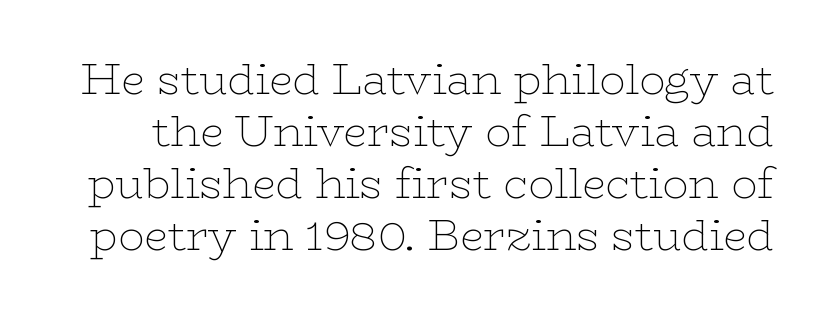
Q: Is the text bold? A: No.
Q: Is the text italic (slanted)? A: No, it is upright.
Q: Is the typeface a serif or a sans-serif typeface? A: Serif.
Q: Is the text underlined? A: No.
Q: Is the spacing between letters normal or unusually wide? A: Normal.
Q: Width (condensed, normal, or wide)? A: Wide.
Q: Stroke contrast? A: Low.
Q: x-height? A: Medium.
Q: Monospaced? A: No.
